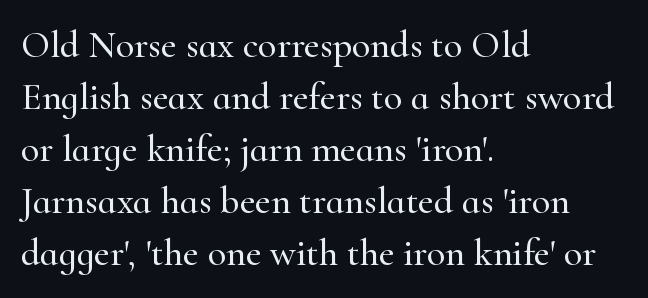
You can tell it's not italic because the verticals are truly vertical. Nobody drew a line under any word here. Old-style or modern, the face here clearly has serifs. Leftover space on each line is placed entirely after the last word.
